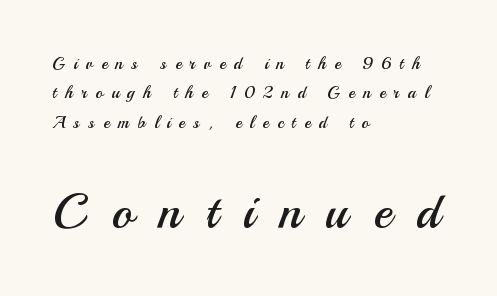
The image shows 50 px regular-weight sans-serif type; set left-aligned, line spacing 1.73x, unusually wide letter spacing (+0.5 em), not underlined; the second (bottom) block is 2.94x larger; medium stroke contrast and a small x-height.
